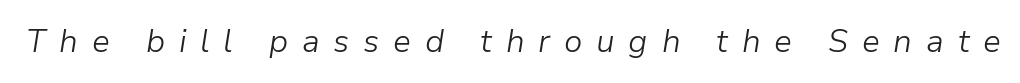
{"italic": "yes", "lean": "right", "slant_degrees": 9, "bold": "no", "weight": "light", "width": "normal", "stroke_contrast": "low", "x_height": "medium", "monospaced": "no", "underline": "no", "letter_spacing": "wide", "letter_spacing_em": 0.43, "glyph_px": 32}
